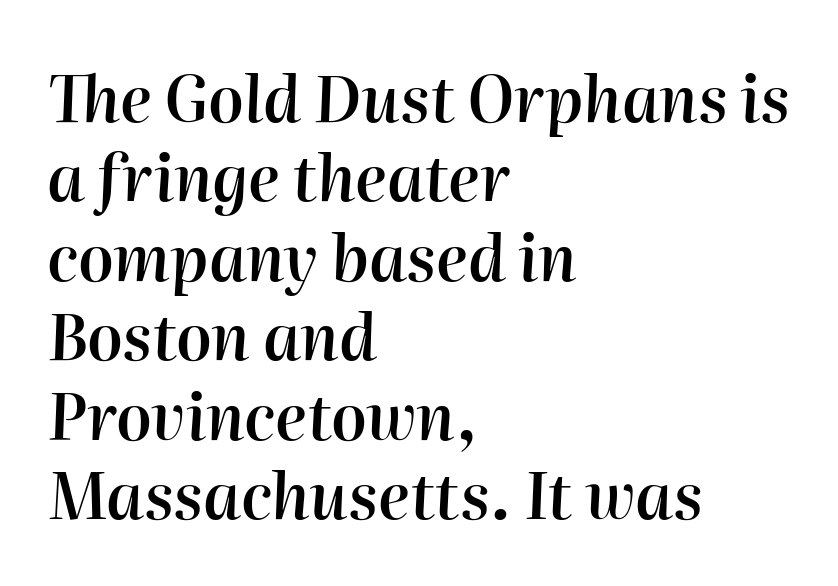
{"italic": "yes", "lean": "right", "slant_degrees": 2, "bold": "semi", "weight": "semibold", "width": "normal", "stroke_contrast": "high", "x_height": "medium", "monospaced": "no", "underline": "no", "align": "left", "line_spacing": "normal", "line_spacing_ratio": 1.26, "letter_spacing": "normal", "letter_spacing_em": 0.0, "glyph_px": 63}
